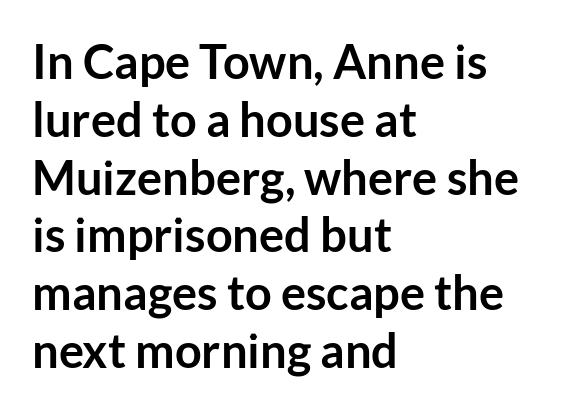
{"serif": "no", "italic": "no", "bold": "yes", "weight": "semibold", "width": "normal", "stroke_contrast": "low", "x_height": "medium", "monospaced": "no", "underline": "no", "align": "left", "line_spacing_ratio": 1.23, "letter_spacing": "normal", "letter_spacing_em": 0.0, "glyph_px": 47}
